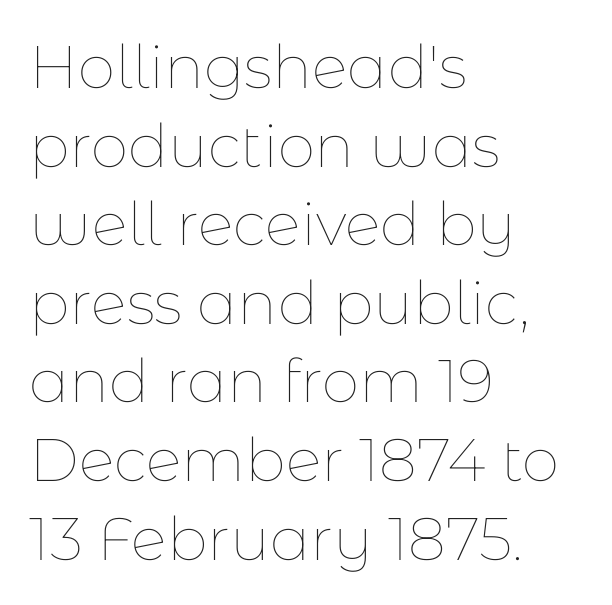
The image shows 60 px thin type, upright; set left-aligned, normal line spacing (1.31x), normal letter spacing, not underlined; low stroke contrast and a medium x-height.
